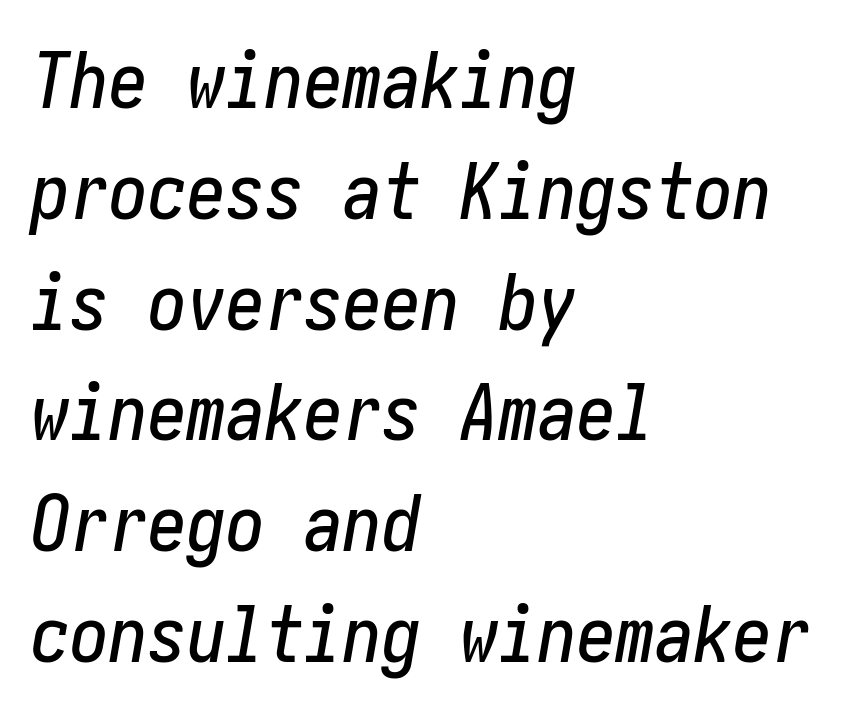
Horizontal bands of white between lines are of average thickness. These lines are set flush left with a ragged right edge. The text carries the slant typical of an italic or oblique font. In terms of letterspacing, this is plain default setting. Glance below the letters and you will spot only blank space.
